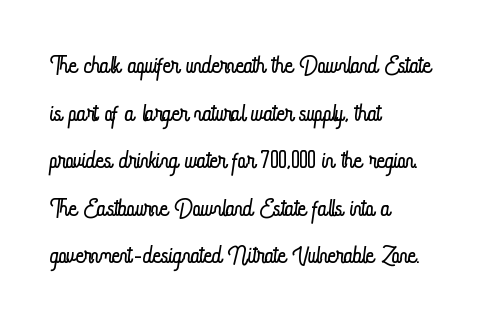
Caption: standard tracking, unaltered. Do the characters align in a grid? No, the font is proportional. Unmarked baselines from the first word to the last. Vertical spacing — default. In CSS terms this would be text-align: left.
